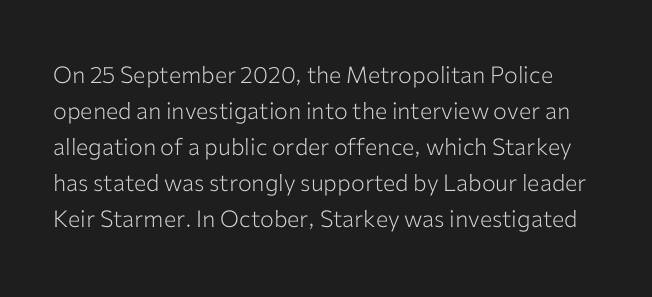
Q: Is the text bold? A: No.
Q: Is the text italic (slanted)? A: No, it is upright.
Q: Is the text underlined? A: No.
Q: Is the spacing between letters normal or unusually wide? A: Normal.
Q: Is the spacing between lines tight, normal or loose? A: Normal.
